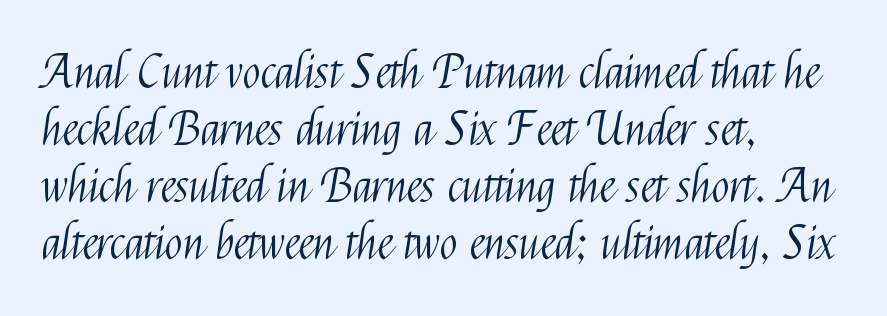
Q: Is the text bold? A: No.
Q: Is the text italic (slanted)? A: Yes.
Q: Is the typeface a serif or a sans-serif typeface? A: Sans-serif.
Q: Is the text underlined? A: No.
Q: How is the paragraph aligned? A: Left-aligned.
Q: Is the spacing between letters normal or unusually wide? A: Normal.
Q: Width (condensed, normal, or wide)? A: Condensed.
Q: Stroke contrast? A: Medium.
Q: x-height? A: Medium.
Q: Monospaced? A: No.
